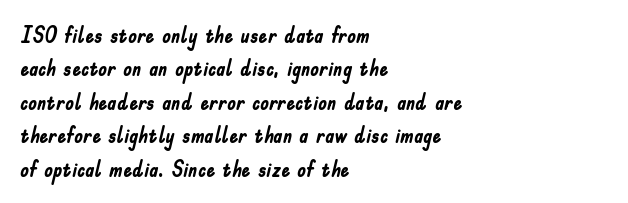
The strip under each line holds only bare page. Between one letter and the next there's only the usual sliver of space. Plenty of ink on the page — the face is bold. Leading matches the norm, producing a regular column.
